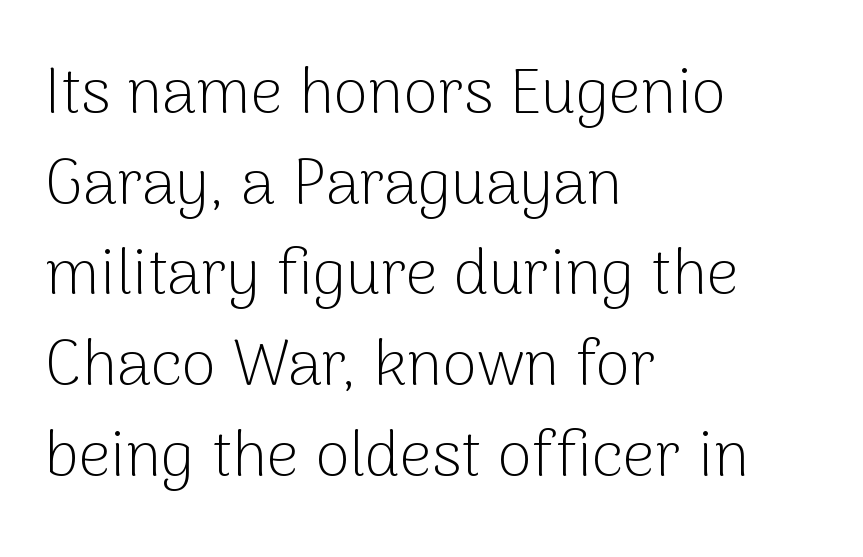
The font sits on the lighter half of the weight spectrum, regular included. The zone under the glyphs is completely vacant. Regarding serifs, this sample does without them. When letters stand straight like this, we call the style roman or upright. The face used here is rendered with its standard letterfit.
